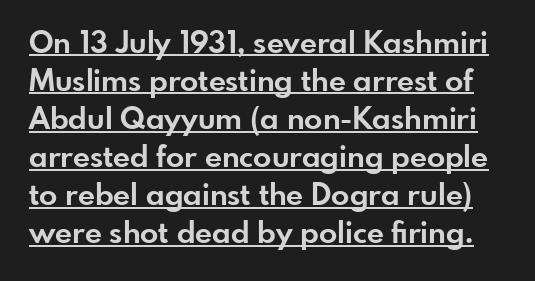
The image shows 30 px bold sans-serif type, upright; set normal line spacing (1.27x), normal letter spacing, underlined; low stroke contrast and a small x-height.
